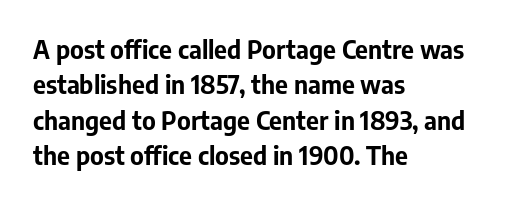
Q: Is the text bold? A: Yes.
Q: Is the text italic (slanted)? A: No, it is upright.
Q: Is the text underlined? A: No.
Q: How is the paragraph aligned? A: Left-aligned.
Q: Is the spacing between letters normal or unusually wide? A: Normal.
Q: Is the spacing between lines tight, normal or loose? A: Normal.
